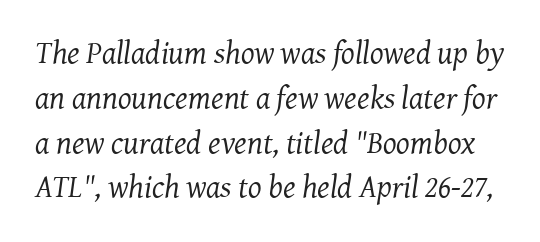
The image shows 32 px regular-weight serif type, italic (leaning right); set normal line spacing (1.4x), normal letter spacing, not underlined; medium stroke contrast and a medium x-height.
